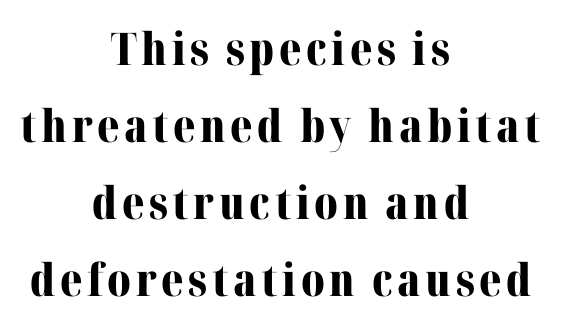
Q: Is the text bold? A: Yes.
Q: Is the text italic (slanted)? A: No, it is upright.
Q: Is the typeface a serif or a sans-serif typeface? A: Serif.
Q: Is the text underlined? A: No.
Q: How is the paragraph aligned? A: Centered.
Q: Width (condensed, normal, or wide)? A: Normal.
Q: Stroke contrast? A: Medium.
Q: x-height? A: Medium.
Q: Monospaced? A: No.
